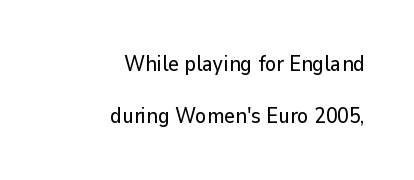
Upright lettering throughout. Has an underline been added? It has not. These lines are set flush right with a ragged left edge. Observe the ordinary spacing: letters are neighbours, not strangers. Rows of type keep a wide berth in the vertical direction.
